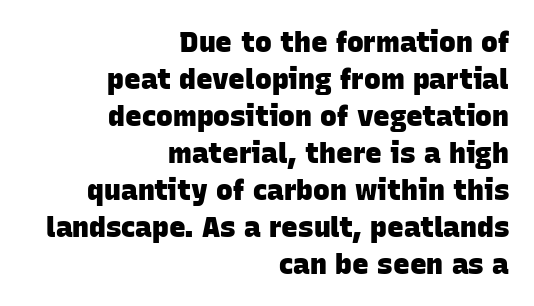
The image shows 28 px heavy sans-serif type; set right-aligned, normal line spacing (1.32x), normal letter spacing, not underlined; low stroke contrast and a large x-height.
